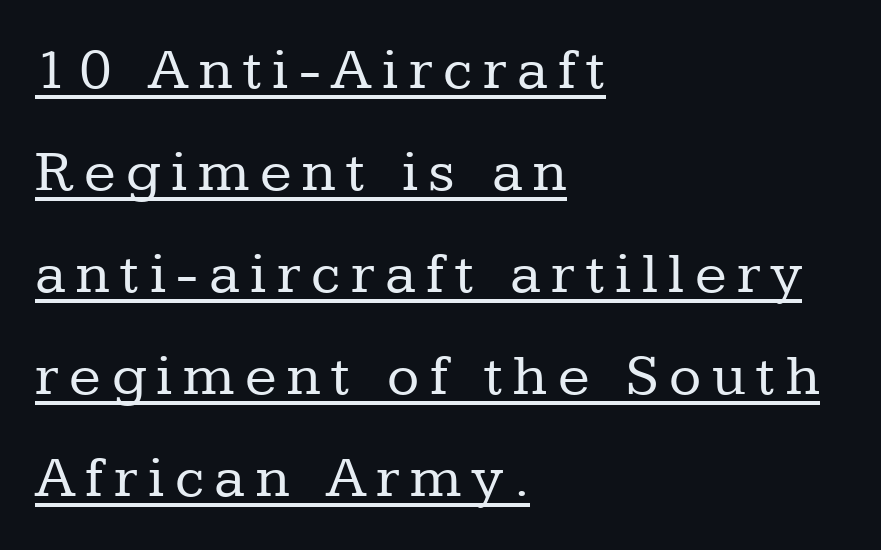
This sample is left-justified, so line endings fall wherever the words run out. Weight: regular or lighter. Caption: lettering with a line underneath. The letters stand upright; this is a roman face. This sample has the flowing, uneven cadence of proportional lettering. What kind of face is this? One with serifs.
